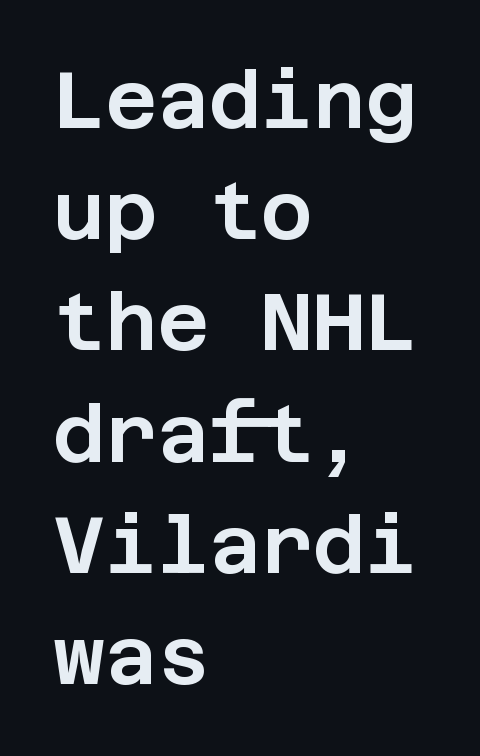
Q: Is the text italic (slanted)? A: No, it is upright.
Q: Is the typeface a serif or a sans-serif typeface? A: Sans-serif.
Q: Is the text underlined? A: No.
Q: How is the paragraph aligned? A: Left-aligned.
Q: Is the spacing between letters normal or unusually wide? A: Normal.
Q: Is the spacing between lines tight, normal or loose? A: Normal.
Q: Width (condensed, normal, or wide)? A: Normal.
Q: Stroke contrast? A: Low.
Q: x-height? A: Large.
